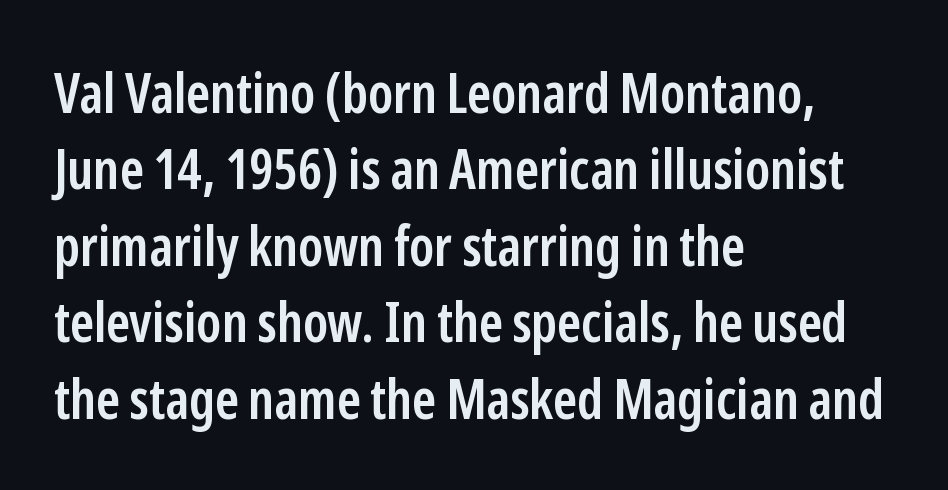
Q: Is the text bold? A: Semi-bold.
Q: Is the text italic (slanted)? A: No, it is upright.
Q: Is the typeface a serif or a sans-serif typeface? A: Sans-serif.
Q: Is the text underlined? A: No.
Q: How is the paragraph aligned? A: Left-aligned.
Q: Is the spacing between letters normal or unusually wide? A: Normal.
Q: Is the spacing between lines tight, normal or loose? A: Normal.
Q: Width (condensed, normal, or wide)? A: Condensed.
Q: Stroke contrast? A: Low.
Q: x-height? A: Medium.
Q: Monospaced? A: No.
